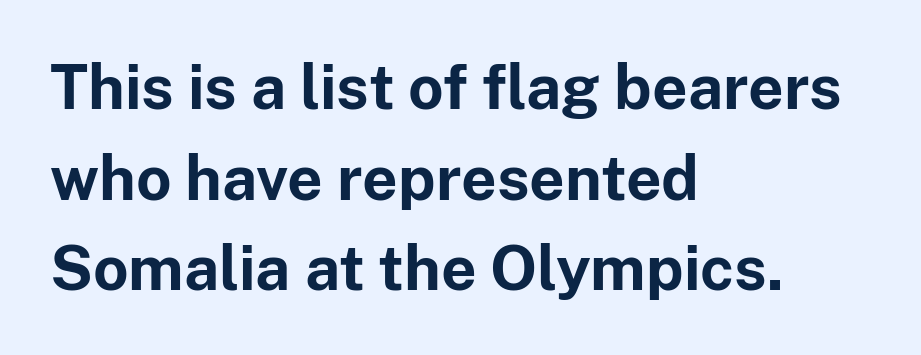
The image shows 62 px bold sans-serif type, upright; set left-aligned, normal line spacing (1.46x), normal letter spacing, not underlined; low stroke contrast and a medium x-height.
